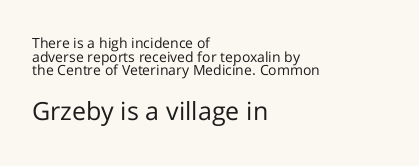
Left-aligned paragraph, ragged on the right. Vertically, the passage feels compressed, each row crowding the next. What stands out about the letter spacing? Nothing — it is the standard amount. Larger block? The one below; the one above is distinctly smaller. Bold? No — there's no thickening of the strokes. Ordinary non-slanted type is in use.
